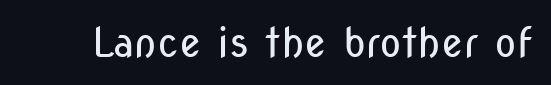
{"serif": "no", "italic": "no", "bold": "no", "weight": "regular", "width": "condensed", "stroke_contrast": "low", "x_height": "medium", "monospaced": "no", "underline": "no", "letter_spacing": "normal", "letter_spacing_em": 0.0, "glyph_px": 41}
